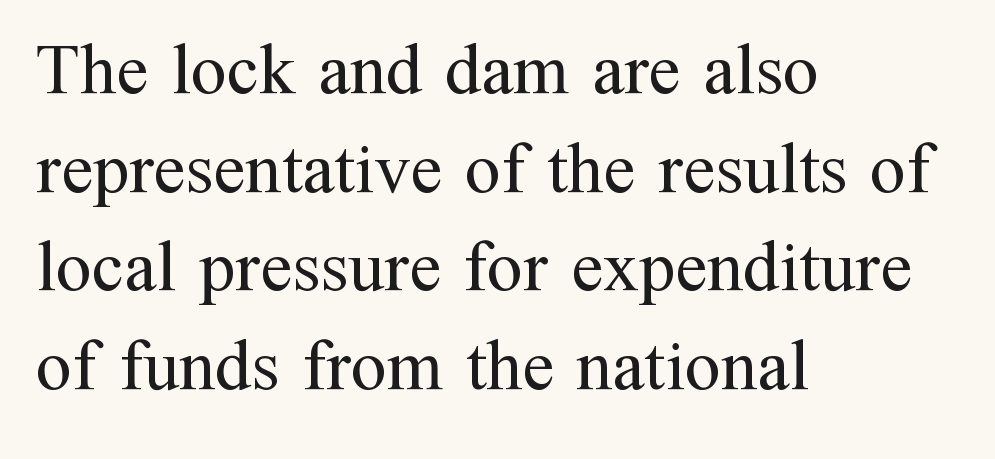
{"serif": "yes", "italic": "no", "bold": "no", "weight": "regular", "width": "normal", "stroke_contrast": "medium", "x_height": "medium", "monospaced": "no", "underline": "no", "align": "left", "line_spacing": "normal", "line_spacing_ratio": 1.37, "letter_spacing": "normal", "letter_spacing_em": 0.0, "glyph_px": 72}
